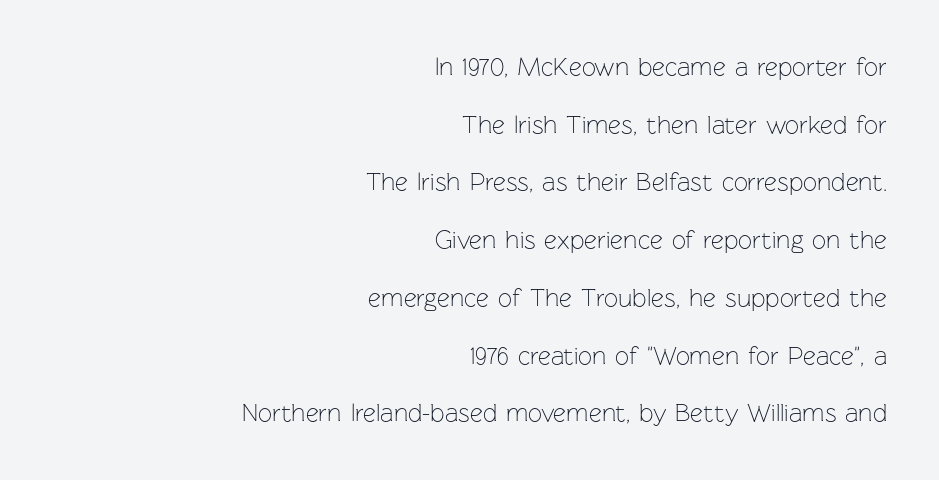
{"italic": "no", "bold": "no", "underline": "no", "align": "right", "line_spacing": "loose", "line_spacing_ratio": 2.31, "letter_spacing": "normal", "letter_spacing_em": 0.0, "glyph_px": 25}
